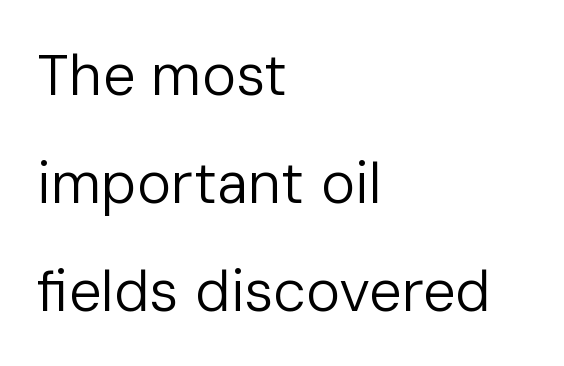
The image shows 58 px regular-weight sans-serif type, upright; set left-aligned, line spacing 1.86x, normal letter spacing, not underlined; low stroke contrast and a medium x-height.
